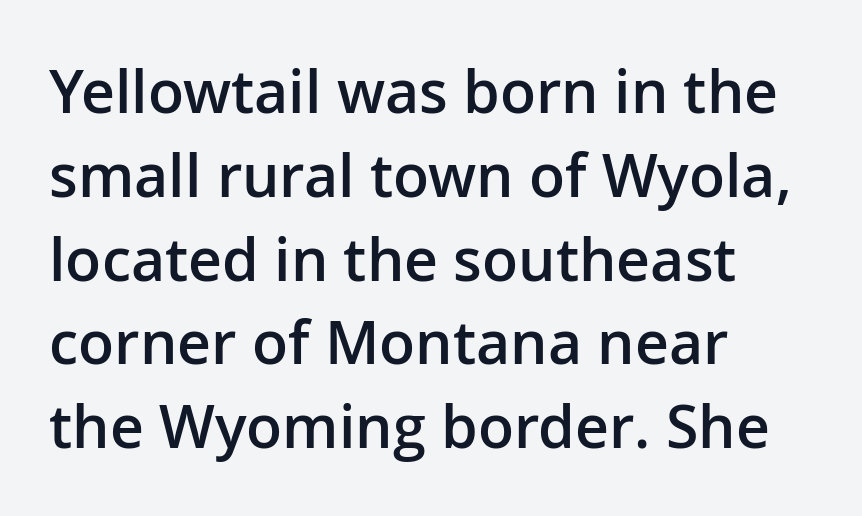
These lines stack with their left ends in a neat column. Emphasis by weight is partial: semibold. Note the varied advance widths — an 'i' is clearly narrower than an 'm'. Tracking value appears to be zero — textbook default spacing.
